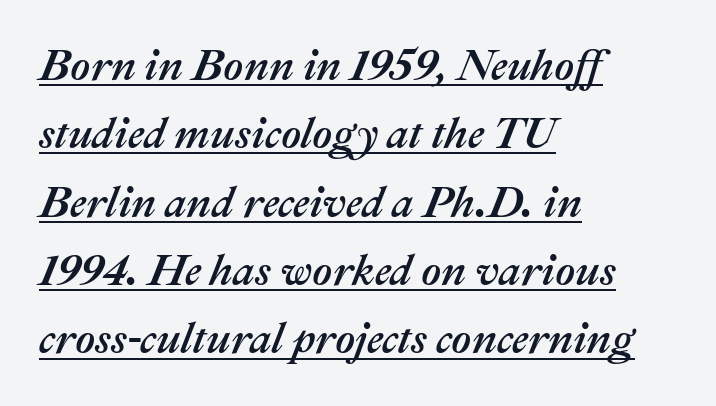
{"italic": "yes", "lean": "right", "slant_degrees": 22, "width": "normal", "stroke_contrast": "medium", "x_height": "medium", "monospaced": "no", "underline": "yes", "align": "left", "line_spacing": "normal", "line_spacing_ratio": 1.59, "letter_spacing": "normal", "letter_spacing_em": 0.0, "glyph_px": 43}
